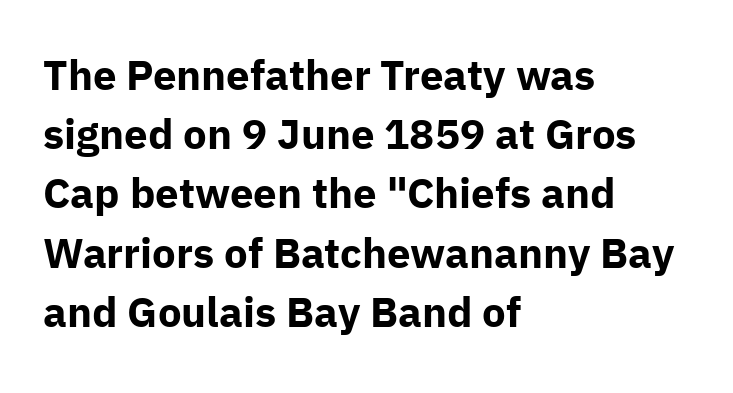
Q: Is the text bold? A: Yes.
Q: Is the text italic (slanted)? A: No, it is upright.
Q: Is the typeface a serif or a sans-serif typeface? A: Sans-serif.
Q: Is the text underlined? A: No.
Q: How is the paragraph aligned? A: Left-aligned.
Q: Is the spacing between letters normal or unusually wide? A: Normal.
Q: Is the spacing between lines tight, normal or loose? A: Normal.
Q: Width (condensed, normal, or wide)? A: Normal.
Q: Stroke contrast? A: Low.
Q: x-height? A: Medium.
Q: Monospaced? A: No.
